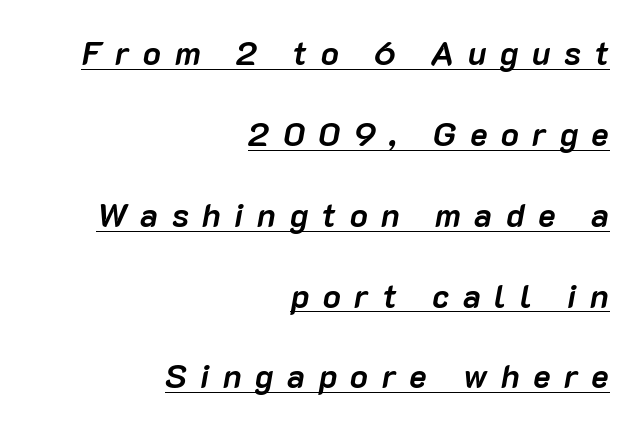
{"italic": "yes", "lean": "right", "slant_degrees": 10, "bold": "yes", "weight": "semibold", "width": "normal", "stroke_contrast": "low", "x_height": "medium", "monospaced": "no", "underline": "yes", "align": "right", "line_spacing": "loose", "line_spacing_ratio": 2.45, "letter_spacing": "wide", "letter_spacing_em": 0.41, "glyph_px": 33}
